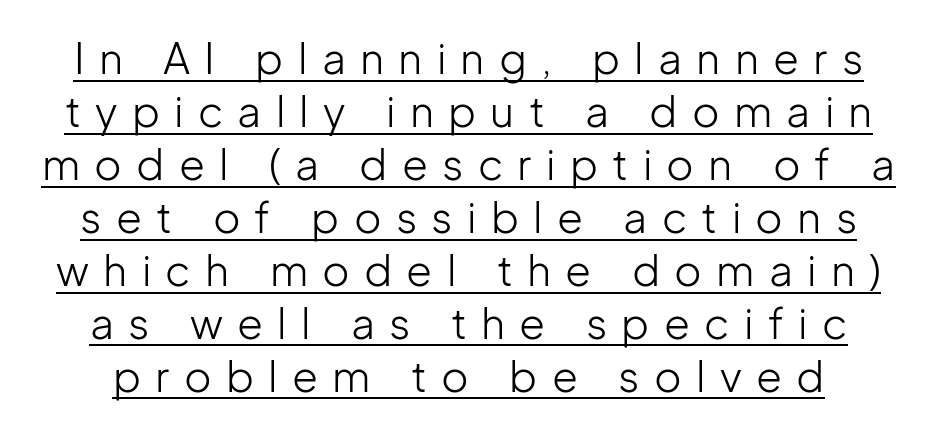
The image shows 42 px light sans-serif type, upright; set normal line spacing (1.26x), unusually wide letter spacing (+0.34 em), underlined; low stroke contrast and a medium x-height.
